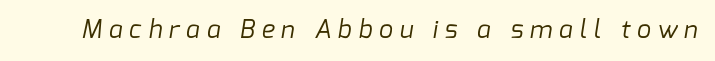
{"bold": "no", "underline": "no", "letter_spacing": "wide", "letter_spacing_em": 0.27, "glyph_px": 25}
